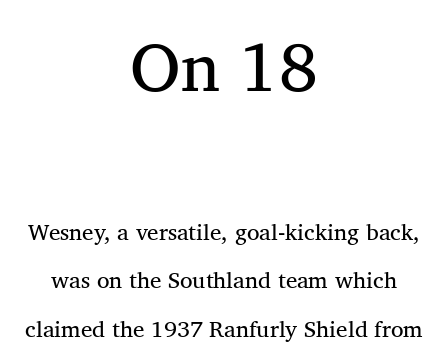
Q: Is the text bold? A: No.
Q: Is the text italic (slanted)? A: No, it is upright.
Q: Is the typeface a serif or a sans-serif typeface? A: Serif.
Q: Is the text underlined? A: No.
Q: How is the paragraph aligned? A: Centered.
Q: Is the spacing between letters normal or unusually wide? A: Normal.
Q: Is the spacing between lines tight, normal or loose? A: Loose.
Q: Which block of text is set in a larger size, the first (top) or the second (bottom)? A: The first (top) one.
Q: Width (condensed, normal, or wide)? A: Normal.
Q: Stroke contrast? A: Medium.
Q: x-height? A: Medium.
Q: Monospaced? A: No.
